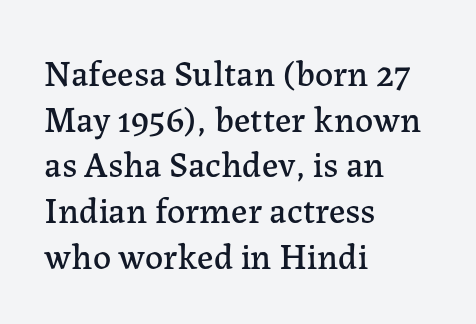
{"serif": "yes", "italic": "no", "width": "normal", "stroke_contrast": "low", "x_height": "medium", "monospaced": "no", "underline": "no", "align": "left", "line_spacing": "normal", "line_spacing_ratio": 1.27, "letter_spacing": "normal", "letter_spacing_em": 0.0, "glyph_px": 36}
